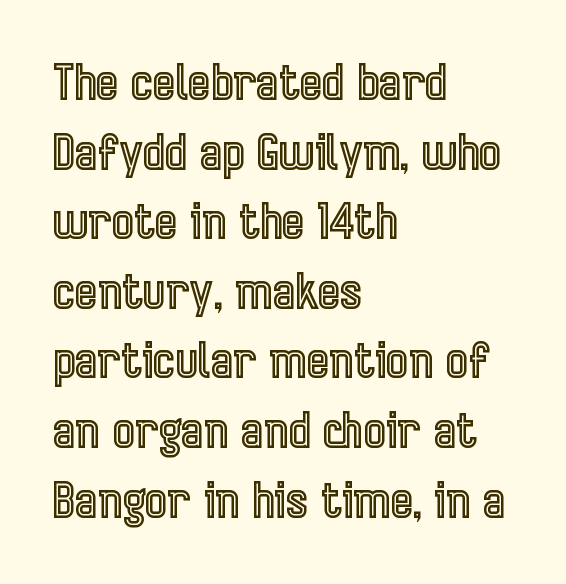
{"italic": "no", "width": "condensed", "x_height": "medium", "monospaced": "no", "underline": "no", "align": "left", "line_spacing": "normal", "line_spacing_ratio": 1.45, "letter_spacing": "normal", "letter_spacing_em": 0.0, "glyph_px": 48}
